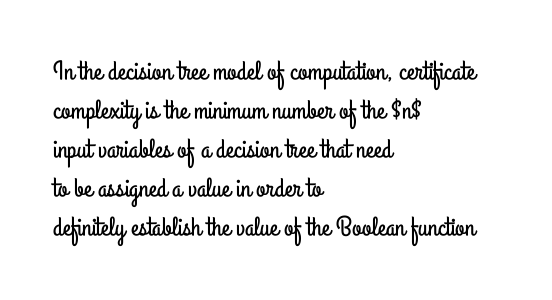
{"italic": "no", "underline": "no", "align": "left", "line_spacing": "normal", "line_spacing_ratio": 1.44, "letter_spacing": "normal", "letter_spacing_em": 0.0, "glyph_px": 27}
